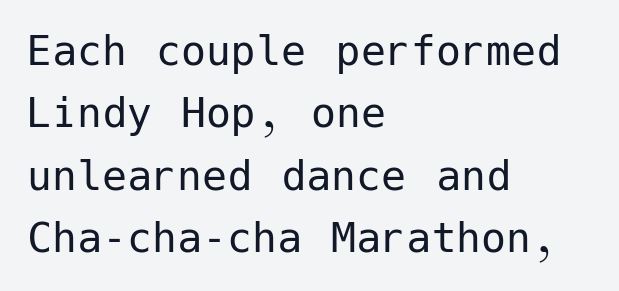
{"serif": "no", "italic": "no", "bold": "no", "weight": "regular", "width": "normal", "stroke_contrast": "low", "x_height": "medium", "underline": "no", "align": "left", "line_spacing": "normal", "line_spacing_ratio": 1.25, "letter_spacing": "normal", "letter_spacing_em": 0.0, "glyph_px": 50}
